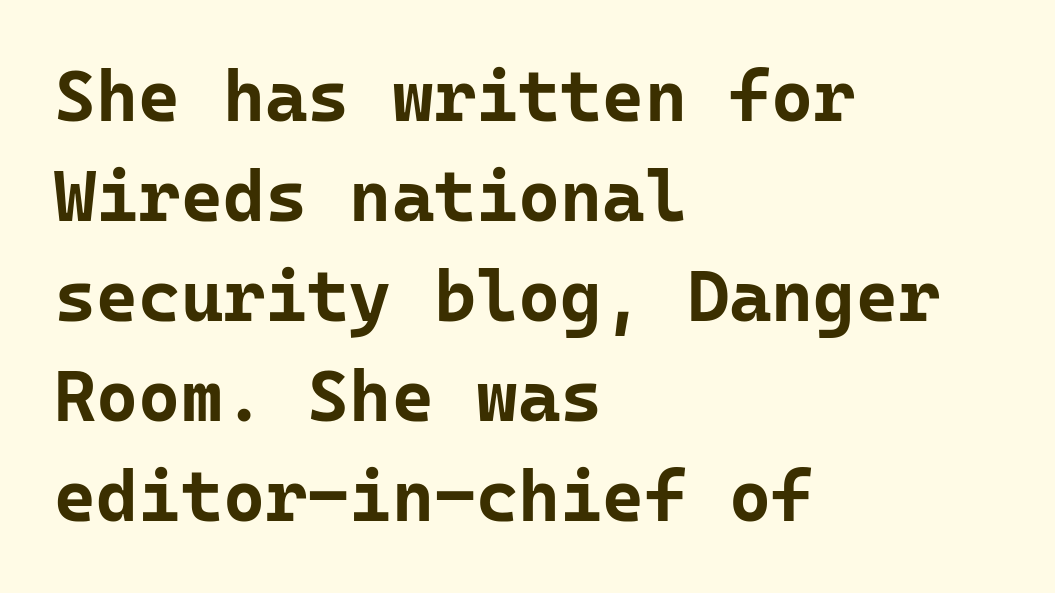
The image shows 72 px bold sans-serif type, upright, monospaced; set left-aligned, normal line spacing (1.39x), normal letter spacing, not underlined; low stroke contrast and a medium x-height.
